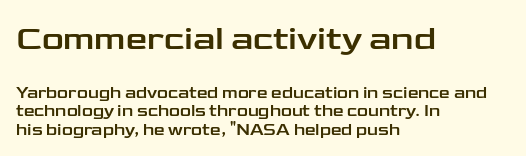
{"serif": "no", "italic": "no", "width": "wide", "stroke_contrast": "low", "x_height": "medium", "monospaced": "no", "underline": "no", "align": "left", "line_spacing": "tight", "line_spacing_ratio": 1.1, "letter_spacing": "normal", "letter_spacing_em": 0.0, "larger_block": "first", "size_ratio": 2.0, "glyph_px": 34}
